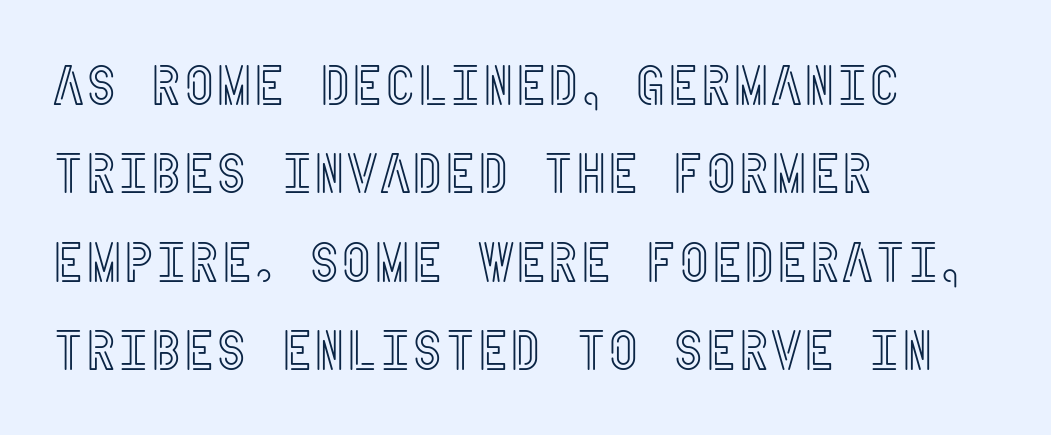
Q: Is the text italic (slanted)? A: No, it is upright.
Q: Is the text underlined? A: No.
Q: How is the paragraph aligned? A: Left-aligned.
Q: Is the spacing between letters normal or unusually wide? A: Normal.
Q: Is the spacing between lines tight, normal or loose? A: Normal.
Q: Width (condensed, normal, or wide)? A: Condensed.
Q: x-height? A: Large.
